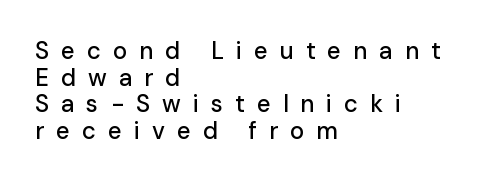
{"italic": "no", "underline": "no", "align": "left", "line_spacing": "tight", "line_spacing_ratio": 1.11, "letter_spacing": "wide", "letter_spacing_em": 0.5, "glyph_px": 24}
